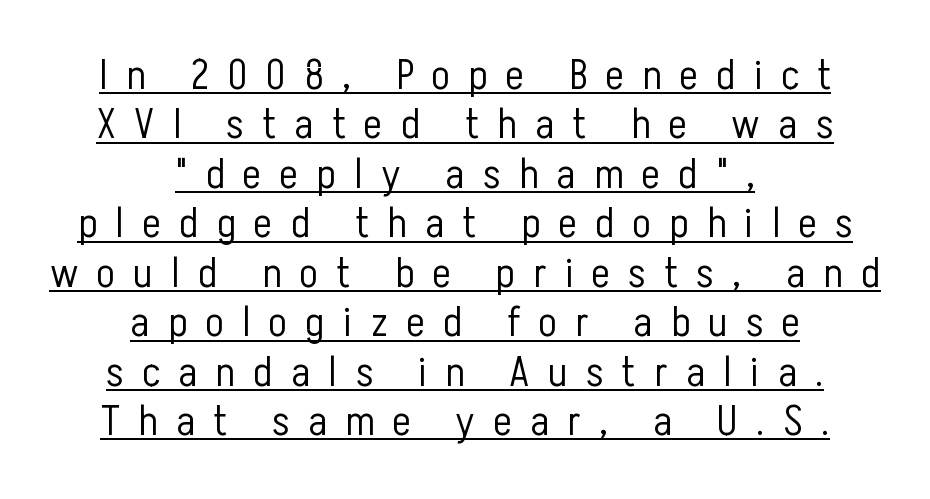
A typesetter would call this proportional, since set widths differ per character. A student would call this center alignment; a typographer would say set centered. Vertical spacing — tight. Designer's note — italics off, roman on. Does extra space separate the letters? Yes, quite a lot of it. Weight class: somewhere from thin through regular.
